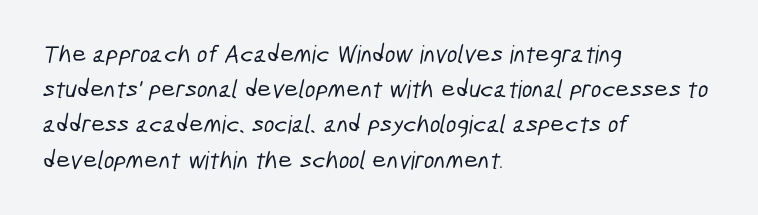
The image shows 25 px text type; set left-aligned, normal line spacing (1.41x), normal letter spacing, not underlined.
